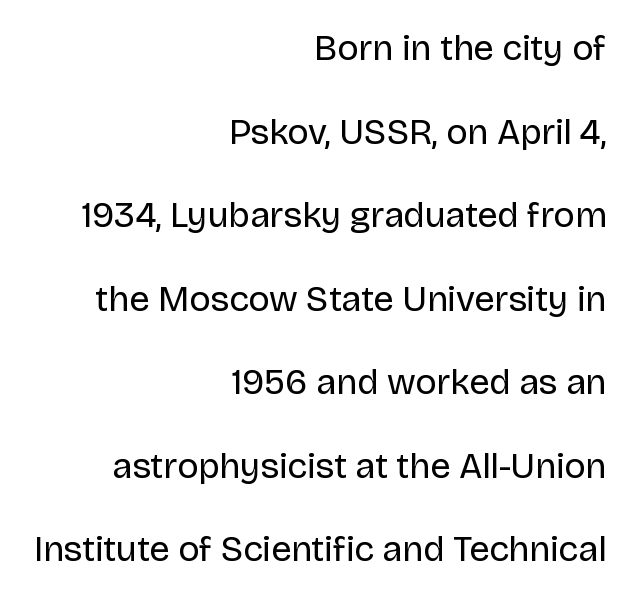
{"serif": "no", "italic": "no", "bold": "no", "weight": "regular", "width": "normal", "stroke_contrast": "low", "x_height": "large", "monospaced": "no", "underline": "no", "align": "right", "line_spacing": "loose", "line_spacing_ratio": 2.32, "letter_spacing": "normal", "letter_spacing_em": 0.0, "glyph_px": 36}
